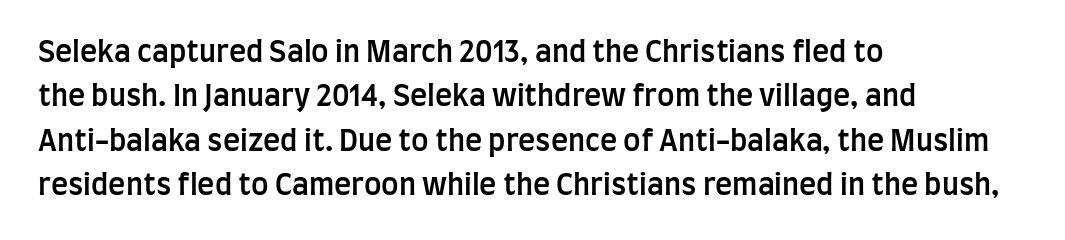
The image shows 29 px semibold, condensed sans-serif type, upright; set left-aligned, normal line spacing (1.53x), normal letter spacing, not underlined; low stroke contrast and a large x-height.
